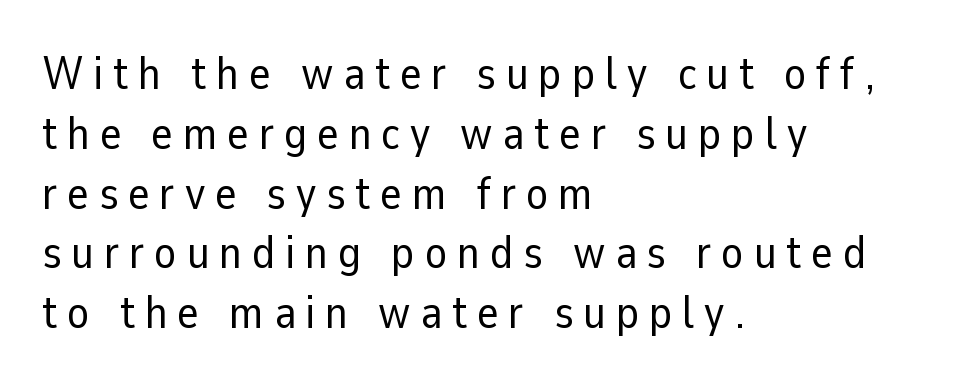
A typesetter would call this proportional, since set widths differ per character. Any mark beneath the type? The region is blank. Unlike a traditional serif, this face leaves its strokes unadorned. The face used here is rendered with a markedly widened letterfit. Italic: no, the glyphs are upright roman. Stroke mass is kept to a normal reading level or below.
